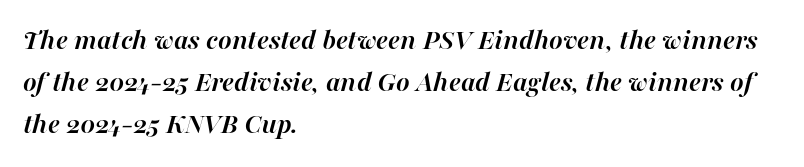
The image shows 29 px semibold type, italic (leaning right); set left-aligned, normal line spacing (1.45x), normal letter spacing, not underlined; high stroke contrast and a medium x-height.
